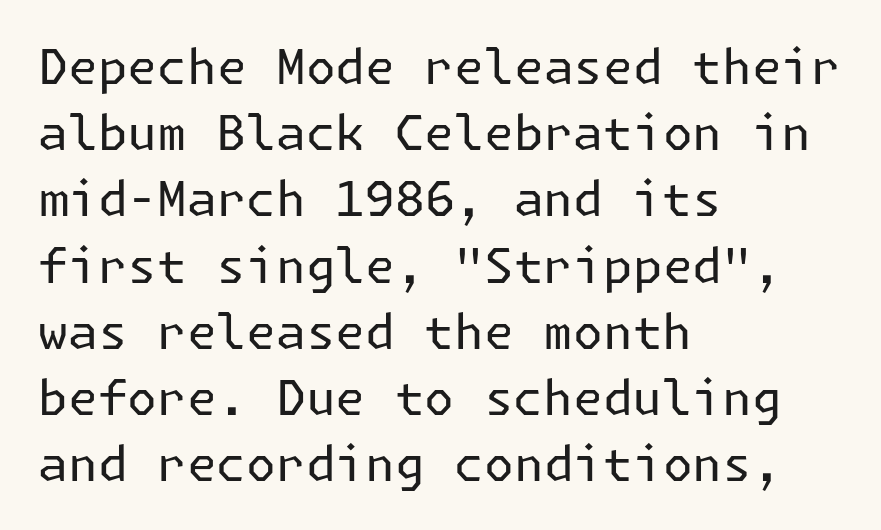
The image shows 48 px regular-weight sans-serif type, upright; set left-aligned, normal line spacing (1.38x), normal letter spacing, not underlined; low stroke contrast and a medium x-height.
